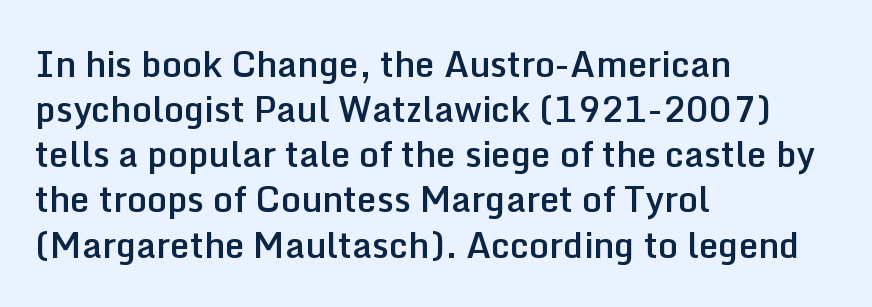
{"serif": "no", "italic": "no", "bold": "semi", "weight": "semibold", "width": "normal", "stroke_contrast": "low", "x_height": "medium", "monospaced": "no", "underline": "no", "align": "left", "line_spacing": "normal", "line_spacing_ratio": 1.29, "letter_spacing": "normal", "letter_spacing_em": 0.0, "glyph_px": 35}
